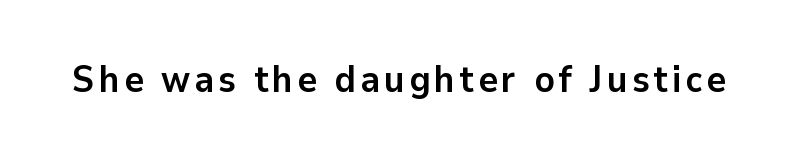
{"serif": "no", "italic": "no", "bold": "yes", "weight": "semibold", "width": "normal", "stroke_contrast": "low", "x_height": "medium", "monospaced": "no", "underline": "no", "glyph_px": 37}
